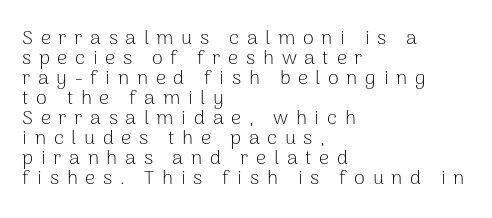
The image shows 20 px text type, upright; set left-aligned, tight line spacing (1.0x), unusually wide letter spacing (+0.38 em), not underlined.
